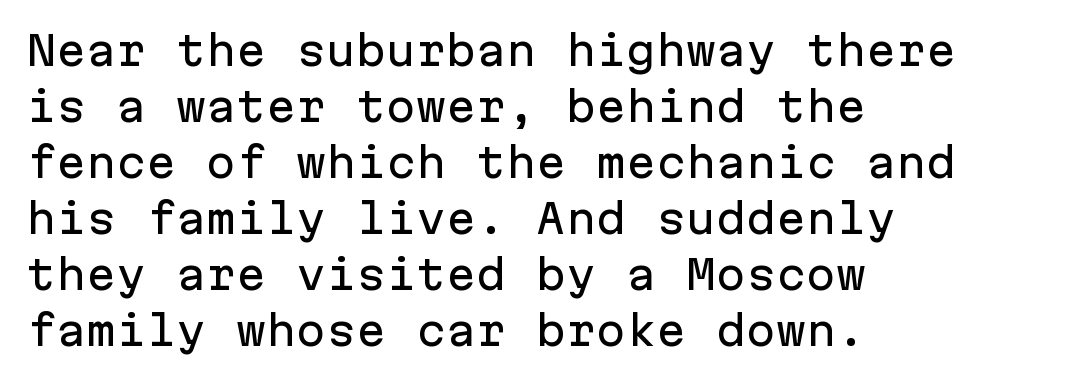
Q: Is the text italic (slanted)? A: No, it is upright.
Q: Is the typeface a serif or a sans-serif typeface? A: Sans-serif.
Q: Is the text underlined? A: No.
Q: How is the paragraph aligned? A: Left-aligned.
Q: Is the spacing between letters normal or unusually wide? A: Normal.
Q: Is the spacing between lines tight, normal or loose? A: Normal.
Q: Width (condensed, normal, or wide)? A: Normal.
Q: Stroke contrast? A: Low.
Q: x-height? A: Medium.
Q: Monospaced? A: Yes.
